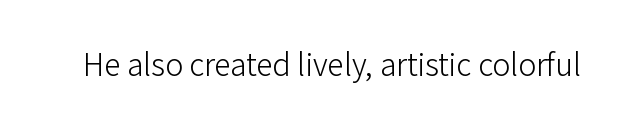
Q: Is the text bold? A: No.
Q: Is the text italic (slanted)? A: No, it is upright.
Q: Is the typeface a serif or a sans-serif typeface? A: Sans-serif.
Q: Is the text underlined? A: No.
Q: Is the spacing between letters normal or unusually wide? A: Normal.
Q: Width (condensed, normal, or wide)? A: Normal.
Q: Stroke contrast? A: Low.
Q: x-height? A: Medium.
Q: Monospaced? A: No.
